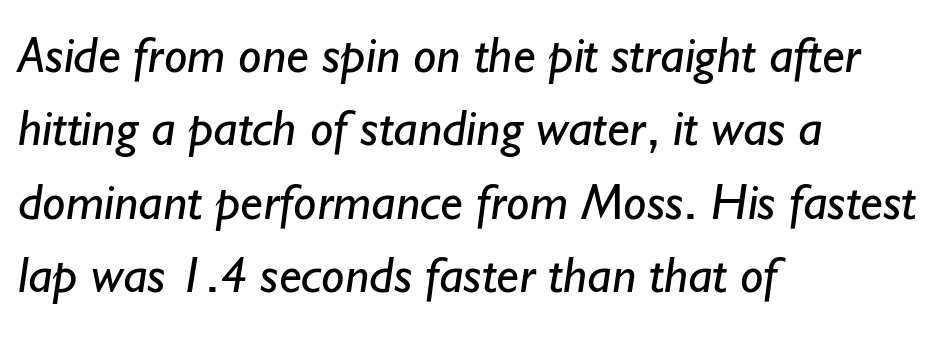
{"serif": "no", "bold": "no", "weight": "regular", "width": "normal", "stroke_contrast": "low", "x_height": "small", "monospaced": "no", "underline": "no", "align": "left", "line_spacing": "normal", "line_spacing_ratio": 1.41, "letter_spacing": "normal", "letter_spacing_em": 0.0, "glyph_px": 52}
